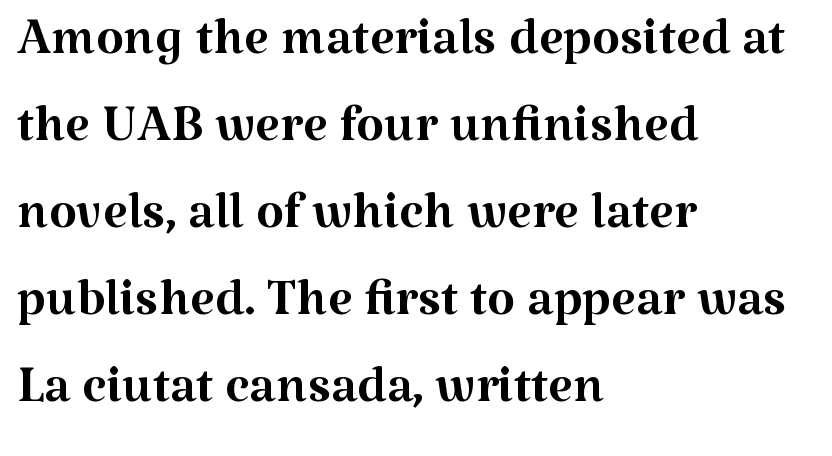
The image shows 72 px regular-weight serif type, upright; set left-aligned, line spacing 1.21x, normal letter spacing, not underlined; medium stroke contrast and a medium x-height.
